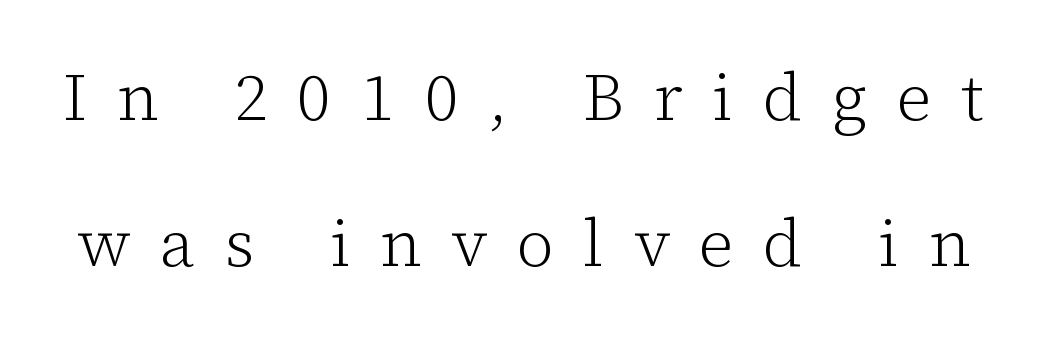
The image shows 66 px light serif type, upright; set loose line spacing (2.21x), unusually wide letter spacing (+0.45 em), not underlined; low stroke contrast and a medium x-height.
